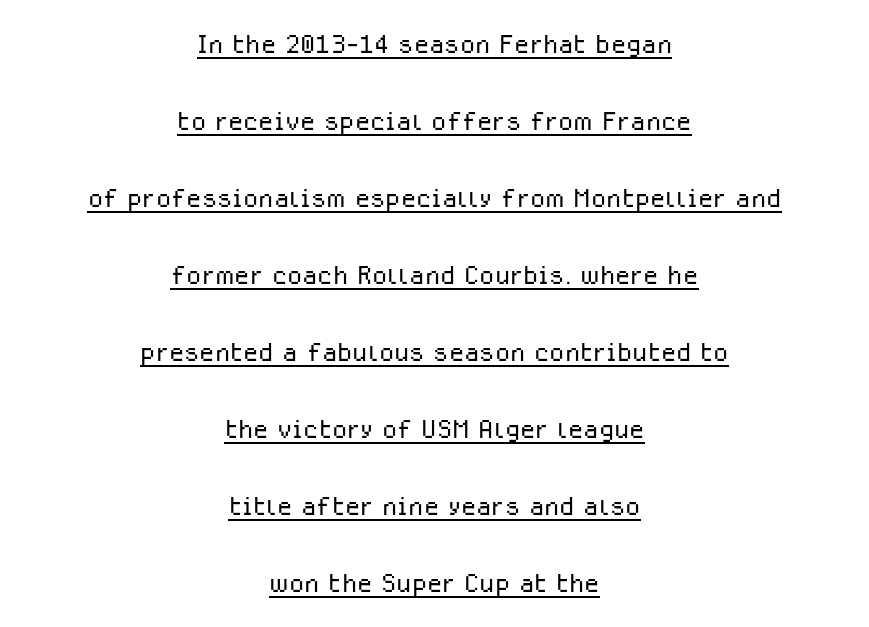
Q: Is the text bold? A: No.
Q: Is the text italic (slanted)? A: No, it is upright.
Q: Is the typeface a serif or a sans-serif typeface? A: Sans-serif.
Q: Is the text underlined? A: Yes.
Q: How is the paragraph aligned? A: Centered.
Q: Is the spacing between letters normal or unusually wide? A: Normal.
Q: Is the spacing between lines tight, normal or loose? A: Loose.
Q: Width (condensed, normal, or wide)? A: Normal.
Q: Stroke contrast? A: Low.
Q: x-height? A: Medium.
Q: Monospaced? A: No.
